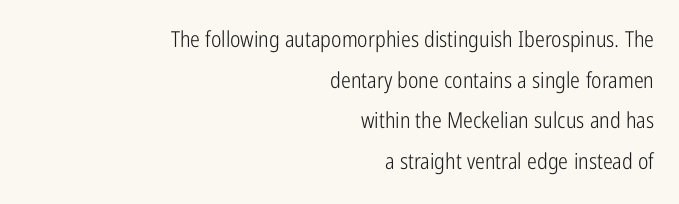
This rendering leaves character spacing at its baseline value. The strip under each line holds only bare page. Nope, not italic — everything's standing straight. The ragged edge is on the left, which tells us the setting is flush right. Stroke mass is kept to a normal reading level or below.
